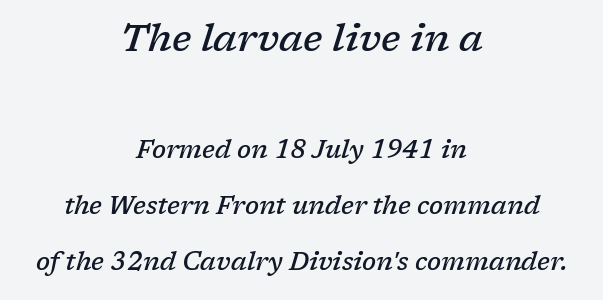
The image shows 38 px semibold serif type, italic (leaning right); set centered, loose line spacing (2.24x), normal letter spacing, not underlined; the first (top) block is 1.52x larger; low stroke contrast and a medium x-height.
